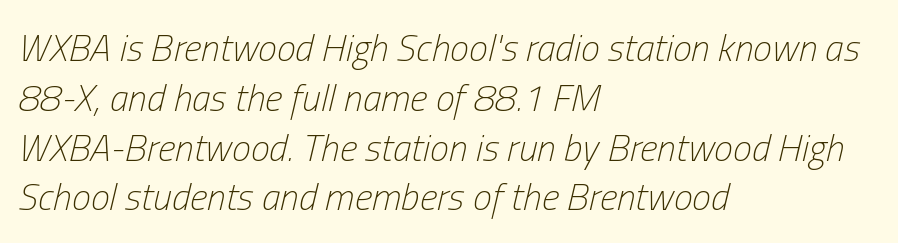
{"italic": "yes", "lean": "right", "slant_degrees": 13, "bold": "no", "weight": "light", "width": "condensed", "stroke_contrast": "low", "x_height": "medium", "monospaced": "no", "underline": "no", "align": "left", "line_spacing": "normal", "line_spacing_ratio": 1.31, "letter_spacing": "normal", "letter_spacing_em": 0.0, "glyph_px": 38}
